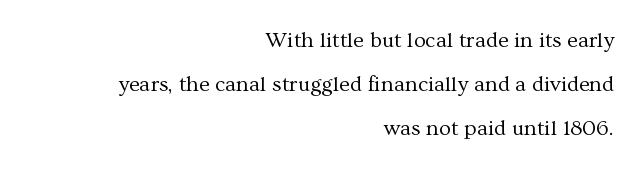
Q: Is the text bold? A: No.
Q: Is the text italic (slanted)? A: No, it is upright.
Q: Is the text underlined? A: No.
Q: How is the paragraph aligned? A: Right-aligned.
Q: Is the spacing between letters normal or unusually wide? A: Normal.
Q: Is the spacing between lines tight, normal or loose? A: Loose.
